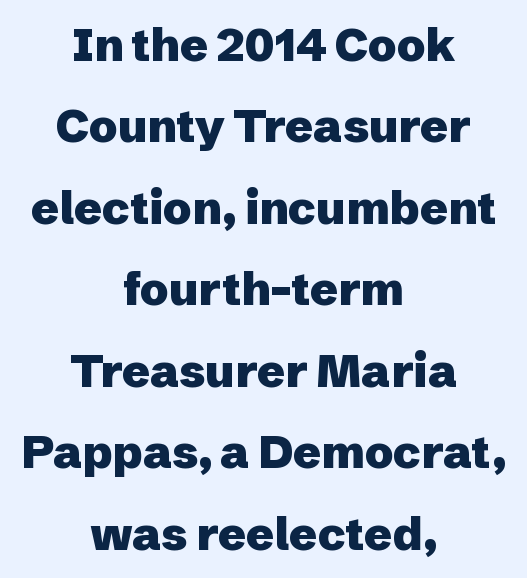
{"serif": "no", "italic": "no", "bold": "yes", "weight": "heavy", "width": "normal", "stroke_contrast": "low", "x_height": "medium", "monospaced": "no", "underline": "no", "align": "center", "line_spacing_ratio": 1.77, "letter_spacing": "normal", "letter_spacing_em": 0.0, "glyph_px": 46}
